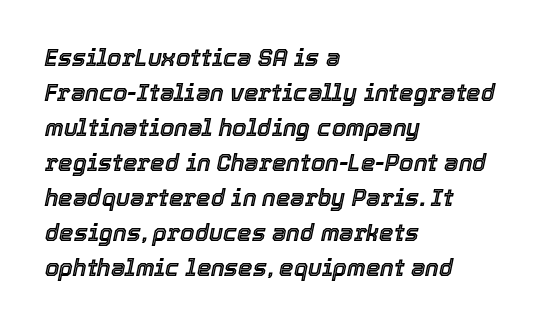
Q: Is the text italic (slanted)? A: Yes, it leans right by about 12 degrees.
Q: Is the text underlined? A: No.
Q: How is the paragraph aligned? A: Left-aligned.
Q: Is the spacing between letters normal or unusually wide? A: Normal.
Q: Is the spacing between lines tight, normal or loose? A: Normal.
